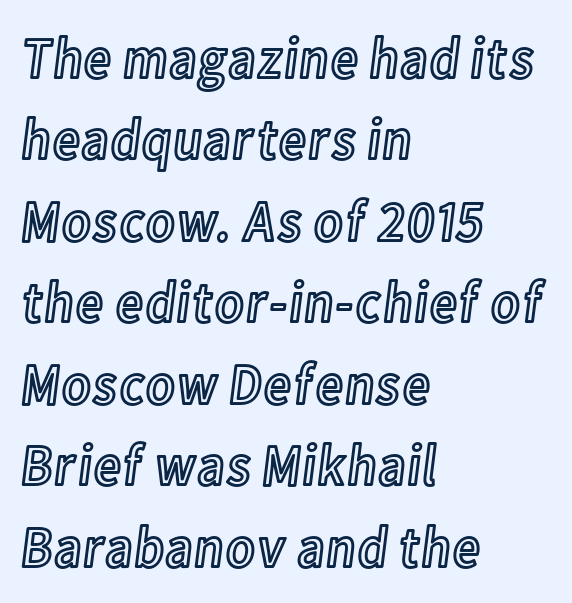
{"width": "condensed", "x_height": "medium", "monospaced": "no", "underline": "no", "align": "left", "line_spacing": "normal", "line_spacing_ratio": 1.38, "letter_spacing": "normal", "letter_spacing_em": 0.0, "glyph_px": 59}
